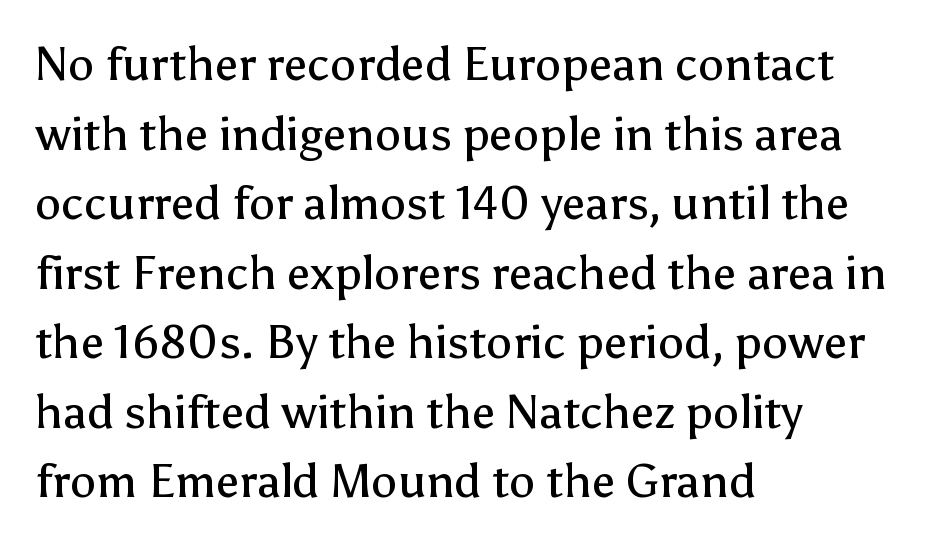
Examine the stroke ends and you'll find no serifs. The gap between lines stays unmarked. The font is comparable to plain body text, perhaps lighter. Varying glyph widths throughout — classic text-font behaviour. Left-aligned paragraph, ragged on the right.
